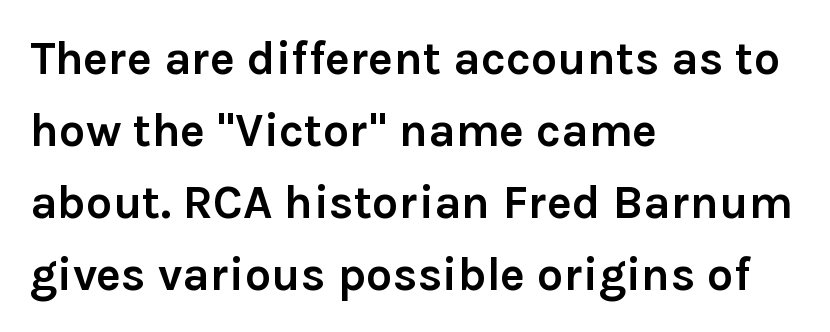
The image shows 47 px semibold sans-serif type, upright; set left-aligned, normal line spacing (1.53x), normal letter spacing, not underlined; a medium x-height.
